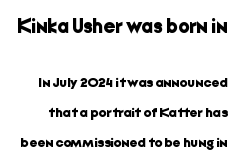
The image shows 20 px bold type, upright; set loose line spacing (2.12x), normal letter spacing, not underlined; the first (top) block is 1.43x larger.
